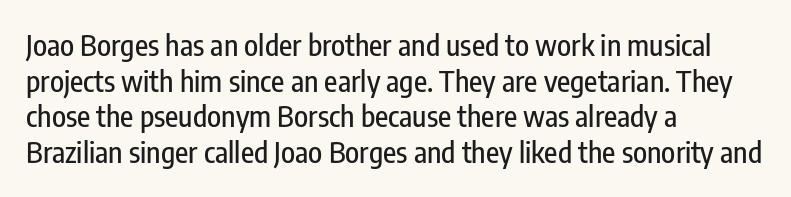
The image shows 29 px condensed sans-serif type, upright; set left-aligned, line spacing 1.23x, normal letter spacing, not underlined; low stroke contrast and a medium x-height.
